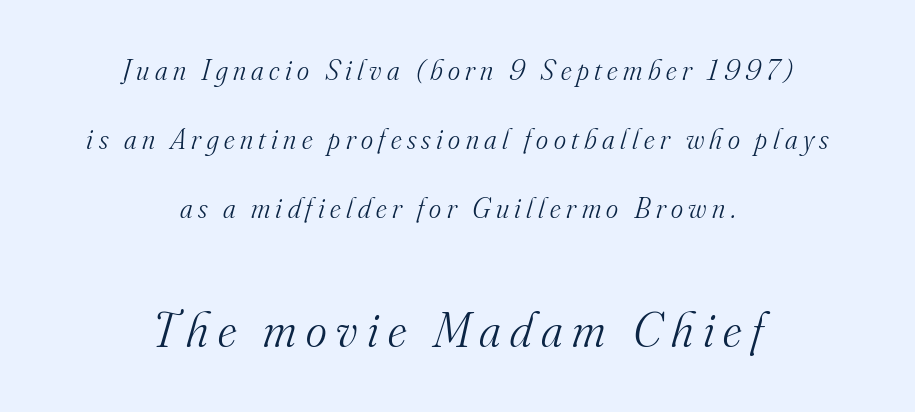
The image shows 50 px light serif type, italic (leaning right); set centered, loose line spacing (2.38x), not underlined; the second (bottom) block is 1.72x larger; medium stroke contrast and a small x-height.
